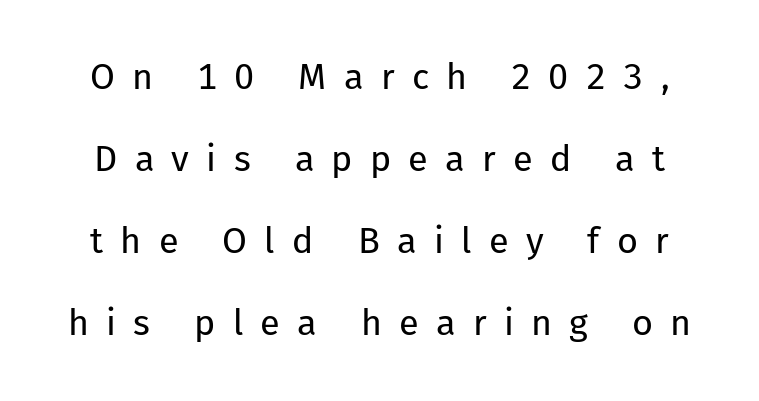
Q: Is the text bold? A: No.
Q: Is the text italic (slanted)? A: No, it is upright.
Q: Is the typeface a serif or a sans-serif typeface? A: Sans-serif.
Q: Is the text underlined? A: No.
Q: Is the spacing between letters normal or unusually wide? A: Unusually wide.
Q: Is the spacing between lines tight, normal or loose? A: Loose.
Q: Width (condensed, normal, or wide)? A: Normal.
Q: Stroke contrast? A: Low.
Q: x-height? A: Medium.
Q: Monospaced? A: No.
